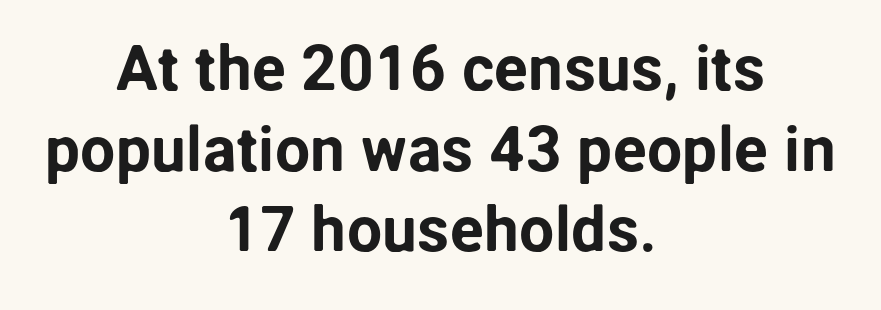
The image shows 63 px sans-serif type, upright; set centered, normal line spacing (1.28x), normal letter spacing, not underlined; low stroke contrast and a medium x-height.
